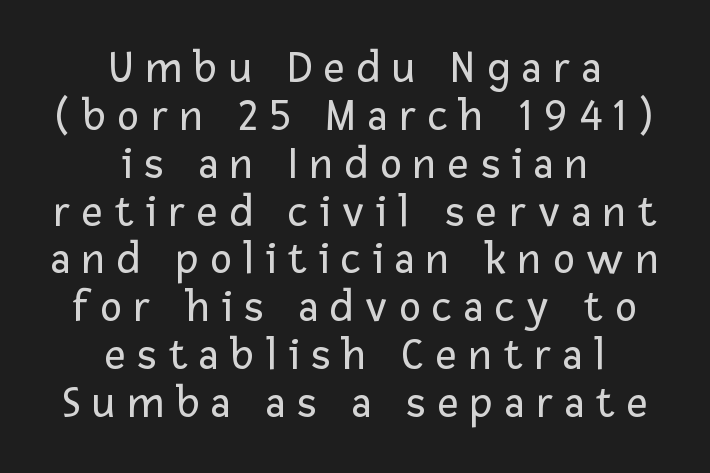
Q: Is the text bold? A: No.
Q: Is the text italic (slanted)? A: No, it is upright.
Q: Is the typeface a serif or a sans-serif typeface? A: Sans-serif.
Q: Is the text underlined? A: No.
Q: How is the paragraph aligned? A: Centered.
Q: Is the spacing between letters normal or unusually wide? A: Unusually wide.
Q: Is the spacing between lines tight, normal or loose? A: Tight.
Q: Width (condensed, normal, or wide)? A: Normal.
Q: Stroke contrast? A: Low.
Q: x-height? A: Medium.
Q: Monospaced? A: No.
